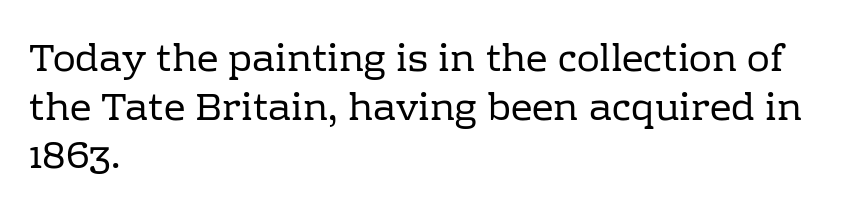
The image shows 38 px regular-weight serif type, upright; set left-aligned, normal line spacing (1.28x), normal letter spacing, not underlined; low stroke contrast and a medium x-height.
